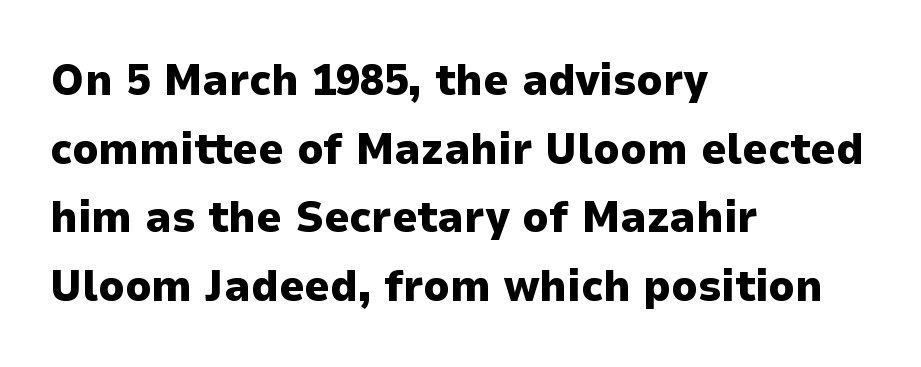
{"serif": "no", "italic": "no", "bold": "yes", "weight": "heavy", "width": "normal", "stroke_contrast": "low", "x_height": "medium", "monospaced": "no", "underline": "no", "align": "left", "line_spacing": "normal", "line_spacing_ratio": 1.56, "letter_spacing": "normal", "letter_spacing_em": 0.0, "glyph_px": 44}
